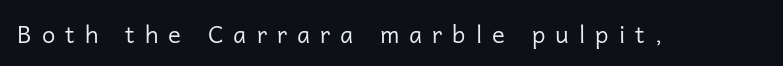
{"italic": "no", "bold": "no", "underline": "no", "letter_spacing": "wide", "letter_spacing_em": 0.42, "glyph_px": 24}
